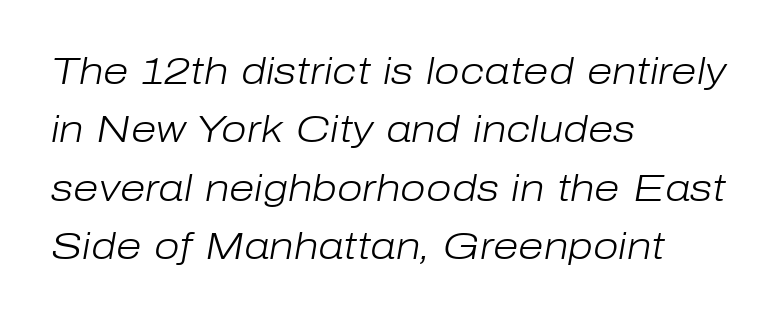
The image shows 37 px light type, italic (leaning right); set left-aligned, normal line spacing (1.58x), normal letter spacing, not underlined; low stroke contrast and a medium x-height.
